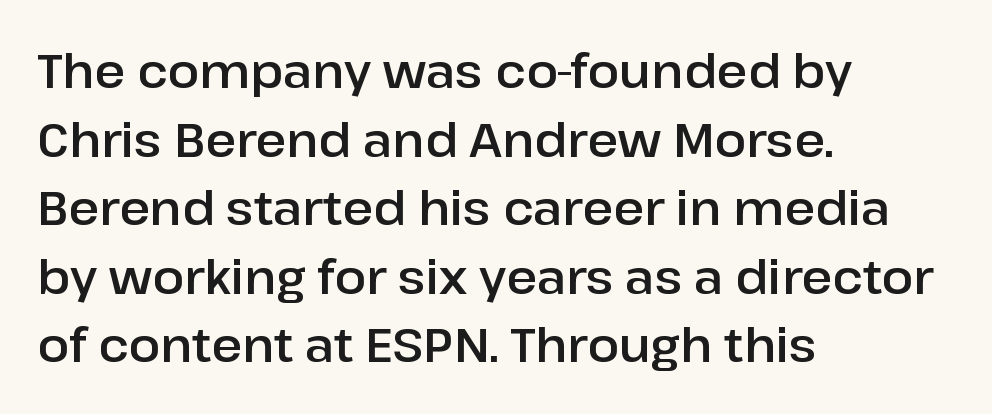
A typesetter would label this face a sans. Check under the words: just untouched page. Look at the tracking — it's just the regular setting, nothing added. You could not count columns in this text — the font is proportionally spaced. You can tell it's not italic because the verticals are truly vertical.
